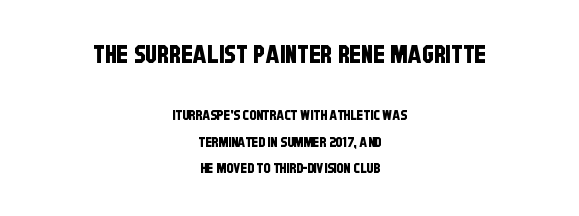
The image shows 25 px text type; set centered, line spacing 1.89x, normal letter spacing, not underlined; the first (top) block is 1.79x larger.
